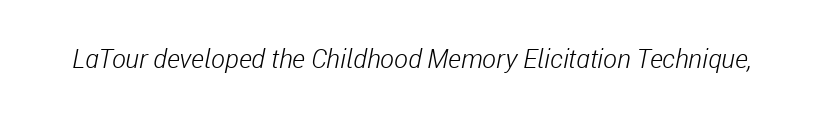
{"italic": "yes", "lean": "right", "slant_degrees": 11, "bold": "no", "underline": "no", "letter_spacing": "normal", "letter_spacing_em": 0.0, "glyph_px": 26}
